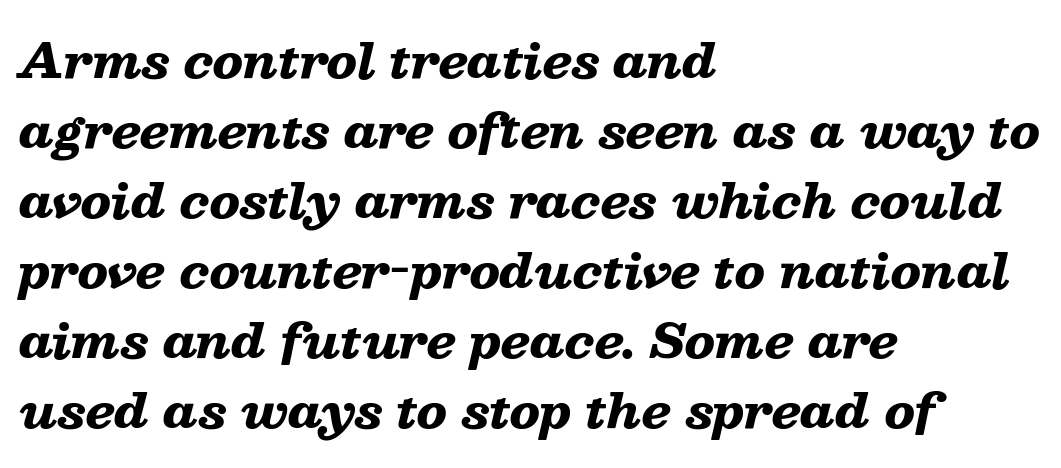
Every row of glyphs begins at an identical x-position on the left. This sample keeps an unexceptional amount of space between lines. Any mark beneath the type? The region is blank. The letters advance in unequal steps, a hallmark of proportional type.
